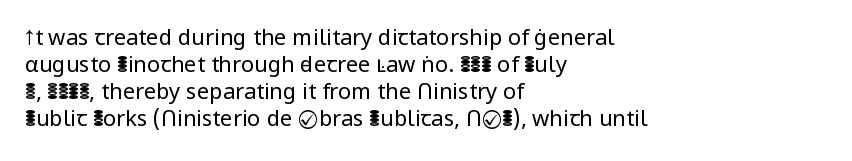
The image shows 22 px text type, upright; set left-aligned, line spacing 1.23x, normal letter spacing, not underlined.
